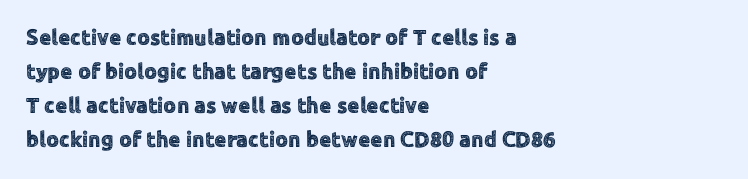
{"italic": "no", "underline": "no", "align": "left", "line_spacing": "normal", "line_spacing_ratio": 1.55, "letter_spacing": "normal", "letter_spacing_em": 0.0, "glyph_px": 22}
